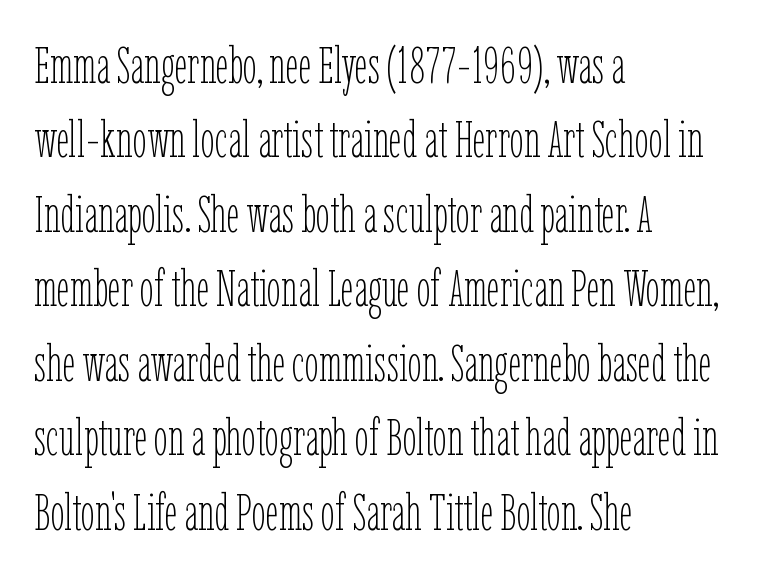
The strip under each line holds only bare page. The gaps between neighbouring characters are ordinary and unremarkable. The passage shown is typed in a proportional face where columns would drift. Notice how the passage keeps a crisp vertical edge on the left only. Compared with typical paragraphs, the rows here are spaced about the same. Ink coverage per letter is moderate at most.
